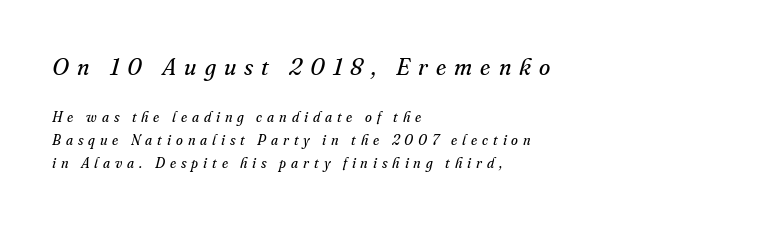
Q: Is the text bold? A: No.
Q: Is the text italic (slanted)? A: Yes, it leans right by about 16 degrees.
Q: Is the text underlined? A: No.
Q: How is the paragraph aligned? A: Left-aligned.
Q: Is the spacing between letters normal or unusually wide? A: Unusually wide.
Q: Is the spacing between lines tight, normal or loose? A: Normal.
Q: Which block of text is set in a larger size, the first (top) or the second (bottom)? A: The first (top) one.
